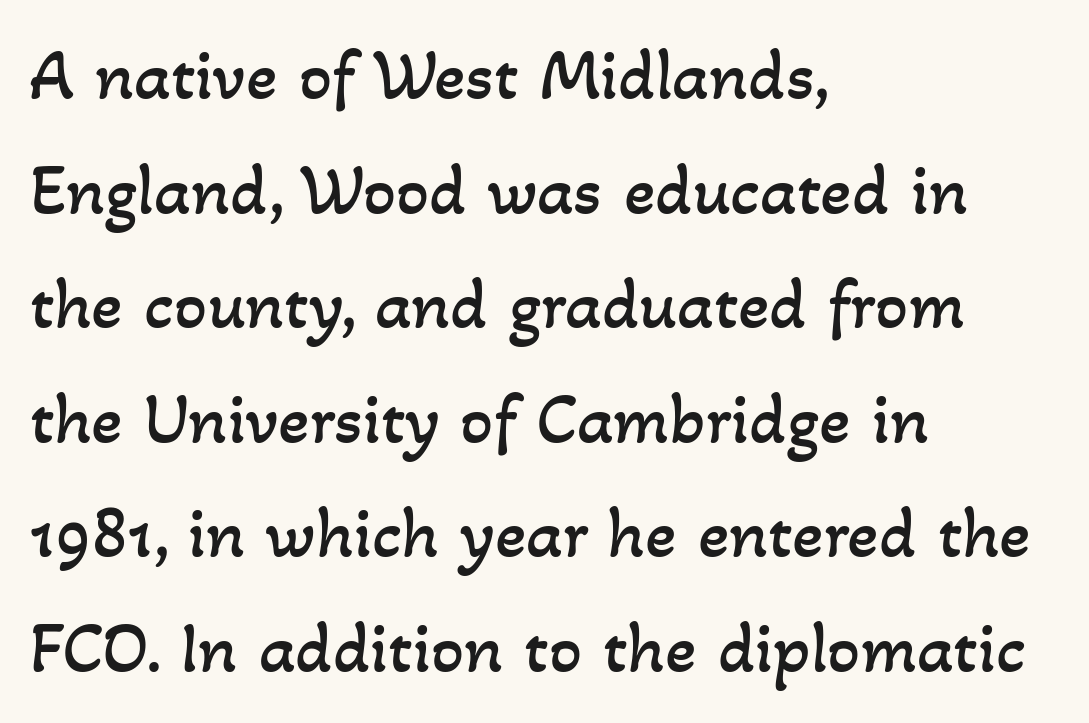
The image shows 73 px regular-weight type; set left-aligned, normal line spacing (1.57x), normal letter spacing, not underlined; low stroke contrast and a small x-height.
